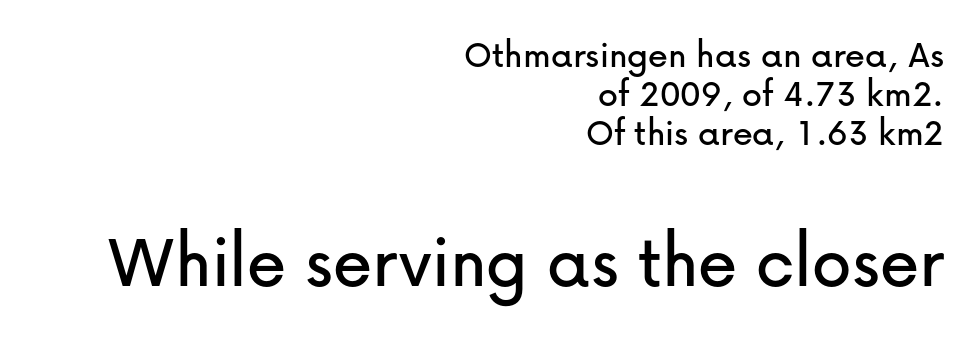
Alignment: flush right. The letters sit at their default tracking, neither squeezed nor spread. If you squint, the bottom block still reads clearly — it's the larger of the two. Letters rest on an invisible, unmarked baseline. You can tell from the bare stems that sans-serif type was used.
